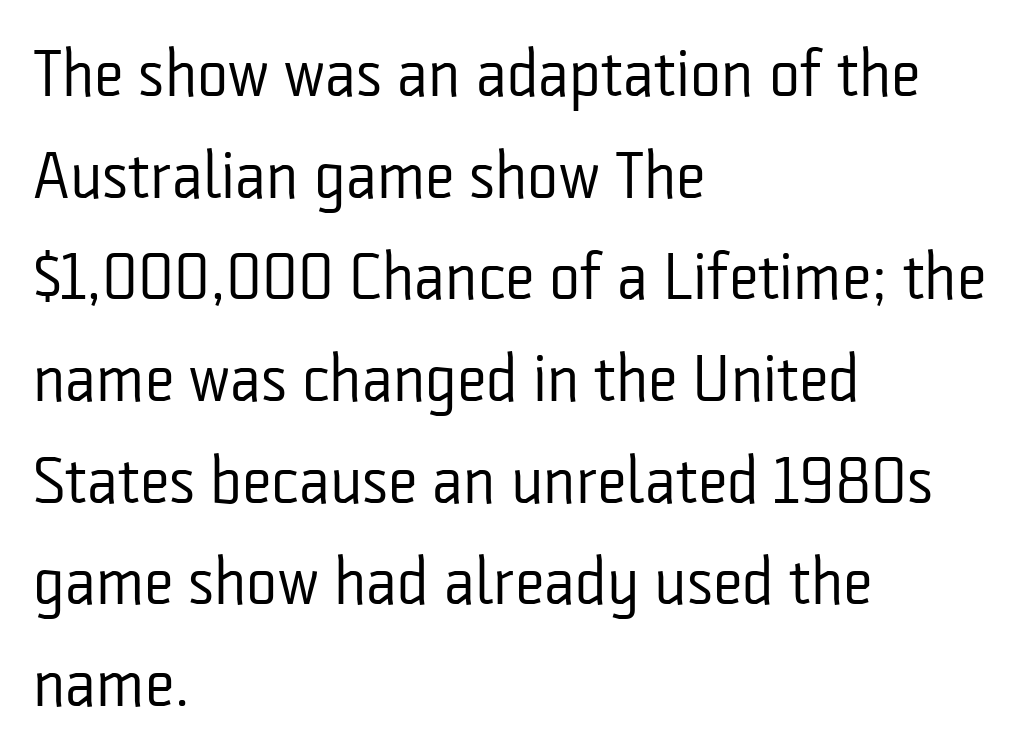
The image shows 66 px regular-weight, condensed sans-serif type, upright; set left-aligned, normal line spacing (1.54x), normal letter spacing, not underlined; low stroke contrast and a medium x-height.
